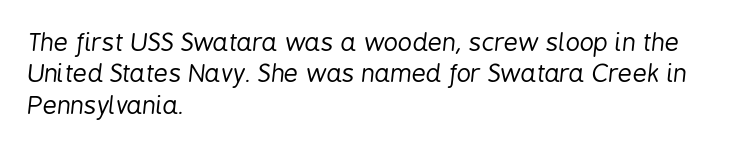
{"italic": "yes", "lean": "right", "slant_degrees": 6, "bold": "no", "underline": "no", "align": "left", "line_spacing": "normal", "line_spacing_ratio": 1.26, "letter_spacing": "normal", "letter_spacing_em": 0.0, "glyph_px": 25}
